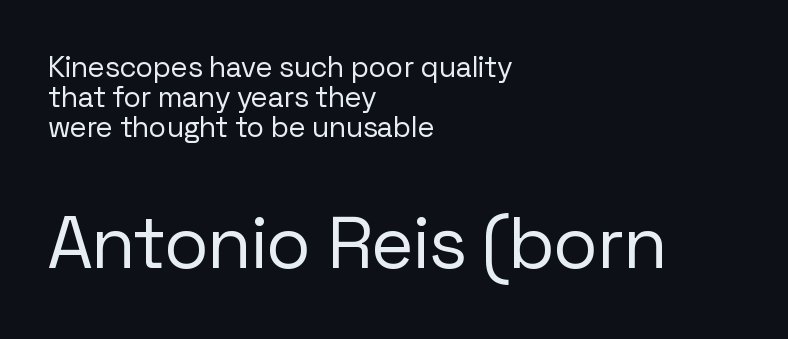
The image shows 73 px regular-weight sans-serif type, upright; set left-aligned, tight line spacing (1.03x), normal letter spacing, not underlined; the second (bottom) block is 2.52x larger; low stroke contrast and a medium x-height.
